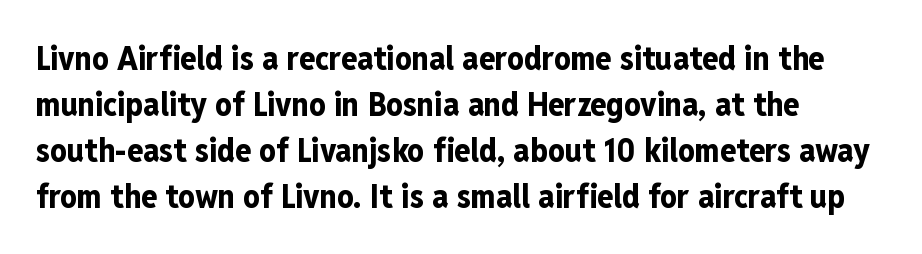
Q: Is the text bold? A: Yes.
Q: Is the text italic (slanted)? A: No, it is upright.
Q: Is the typeface a serif or a sans-serif typeface? A: Sans-serif.
Q: Is the text underlined? A: No.
Q: How is the paragraph aligned? A: Left-aligned.
Q: Is the spacing between letters normal or unusually wide? A: Normal.
Q: Is the spacing between lines tight, normal or loose? A: Normal.
Q: Width (condensed, normal, or wide)? A: Condensed.
Q: Stroke contrast? A: Low.
Q: x-height? A: Medium.
Q: Monospaced? A: No.
